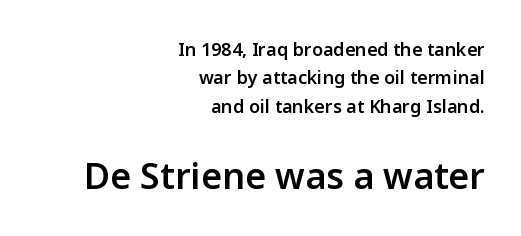
Q: Is the text bold? A: Semi-bold.
Q: Is the text italic (slanted)? A: No, it is upright.
Q: Is the typeface a serif or a sans-serif typeface? A: Sans-serif.
Q: Is the text underlined? A: No.
Q: How is the paragraph aligned? A: Right-aligned.
Q: Is the spacing between letters normal or unusually wide? A: Normal.
Q: Is the spacing between lines tight, normal or loose? A: Normal.
Q: Which block of text is set in a larger size, the first (top) or the second (bottom)? A: The second (bottom) one.
Q: Width (condensed, normal, or wide)? A: Normal.
Q: Stroke contrast? A: Low.
Q: x-height? A: Medium.
Q: Monospaced? A: No.
